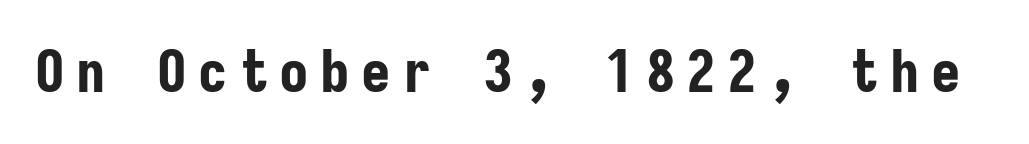
{"serif": "no", "italic": "no", "bold": "yes", "weight": "bold", "width": "condensed", "stroke_contrast": "low", "x_height": "medium", "monospaced": "yes", "underline": "no", "glyph_px": 59}
